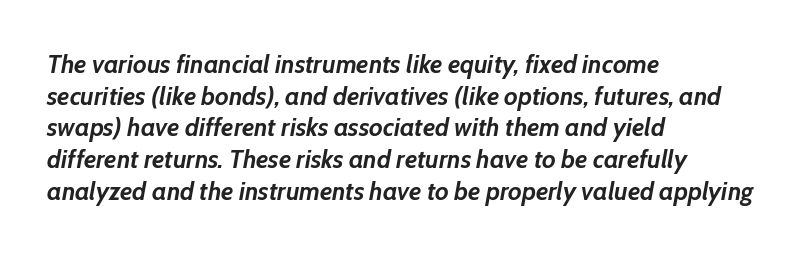
{"italic": "yes", "lean": "right", "slant_degrees": 10, "bold": "yes", "underline": "no", "align": "left", "line_spacing_ratio": 1.22, "letter_spacing": "normal", "letter_spacing_em": 0.0, "glyph_px": 26}
